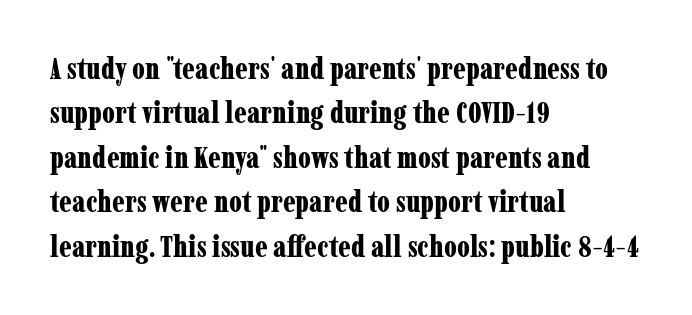
Q: Is the text bold? A: Yes.
Q: Is the text italic (slanted)? A: No, it is upright.
Q: Is the typeface a serif or a sans-serif typeface? A: Serif.
Q: Is the text underlined? A: No.
Q: How is the paragraph aligned? A: Left-aligned.
Q: Is the spacing between letters normal or unusually wide? A: Normal.
Q: Is the spacing between lines tight, normal or loose? A: Normal.
Q: Width (condensed, normal, or wide)? A: Condensed.
Q: Stroke contrast? A: Low.
Q: x-height? A: Medium.
Q: Monospaced? A: No.
